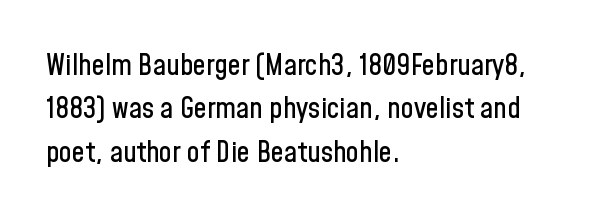
The image shows 29 px condensed sans-serif type, upright; set left-aligned, normal line spacing (1.5x), normal letter spacing, not underlined; low stroke contrast and a medium x-height.
